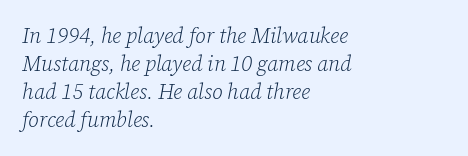
{"italic": "yes", "lean": "right", "slant_degrees": 12, "bold": "no", "underline": "no", "align": "left", "line_spacing": "normal", "line_spacing_ratio": 1.33, "letter_spacing": "normal", "letter_spacing_em": 0.0, "glyph_px": 21}
